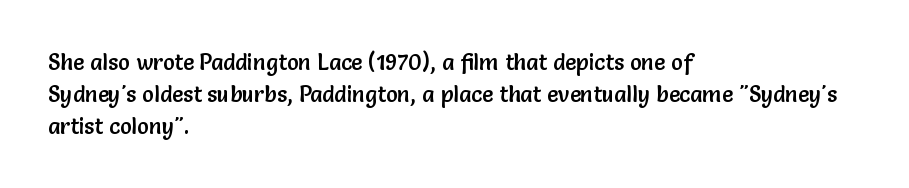
The image shows 22 px text type, upright; set left-aligned, normal line spacing (1.45x), normal letter spacing, not underlined.
